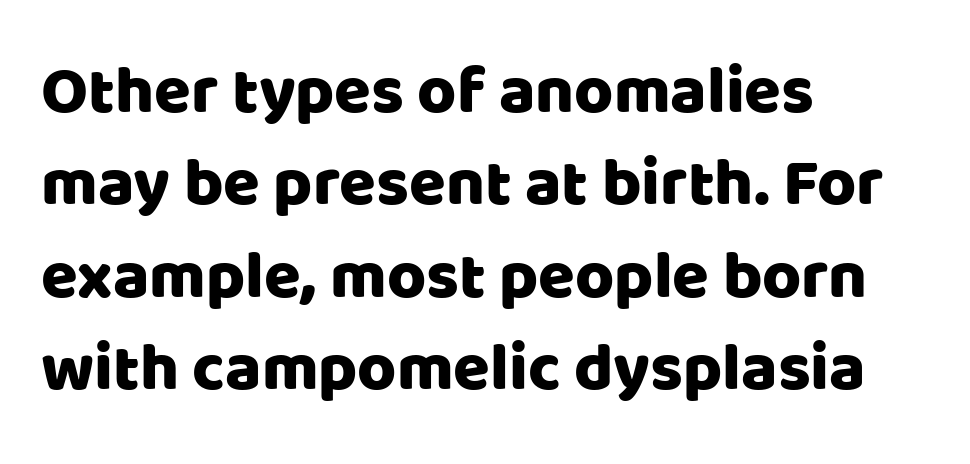
The image shows 67 px sans-serif type, upright; set left-aligned, normal line spacing (1.38x), normal letter spacing, not underlined; low stroke contrast and a large x-height.
